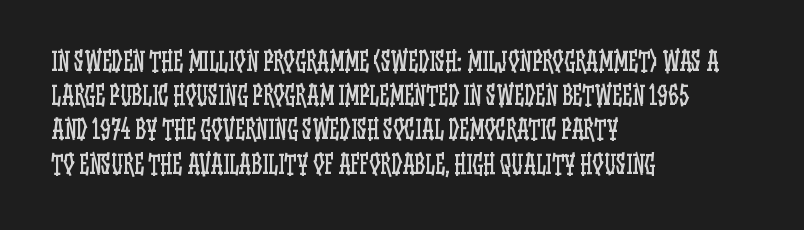
Q: Is the text bold? A: No.
Q: Is the text italic (slanted)? A: No, it is upright.
Q: Is the text underlined? A: No.
Q: How is the paragraph aligned? A: Left-aligned.
Q: Is the spacing between letters normal or unusually wide? A: Normal.
Q: Is the spacing between lines tight, normal or loose? A: Normal.
